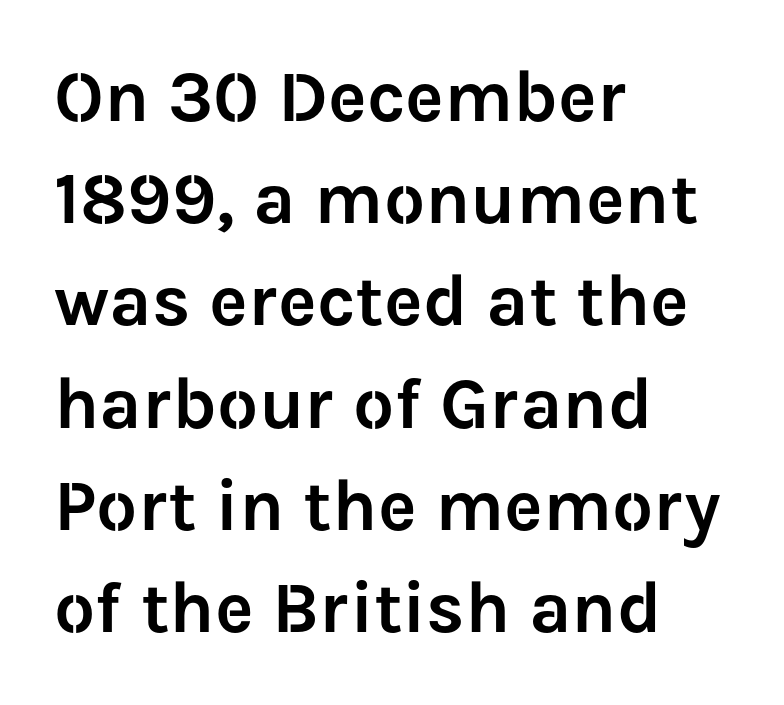
In terms of letterspacing, this is plain default setting. To sum up the face: it is a sans, with no serifs. The letters advance in unequal steps, a hallmark of proportional type. Baseline-to-baseline distance is the conventional proportion of letter height. All the whitespace from short lines collects on the right.
